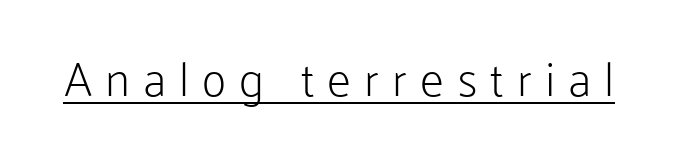
{"serif": "no", "italic": "no", "bold": "no", "weight": "light", "width": "normal", "stroke_contrast": "low", "x_height": "medium", "monospaced": "no", "underline": "yes", "letter_spacing": "wide", "letter_spacing_em": 0.27, "glyph_px": 48}
